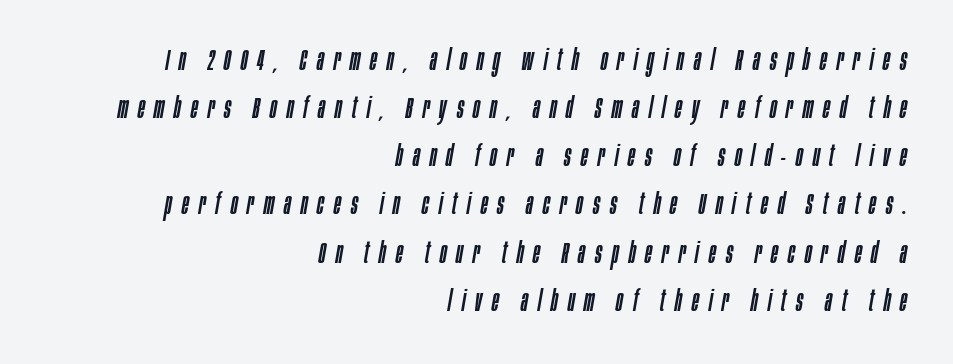
Q: Is the text italic (slanted)? A: Yes, it leans right by about 10 degrees.
Q: Is the text underlined? A: No.
Q: How is the paragraph aligned? A: Right-aligned.
Q: Is the spacing between letters normal or unusually wide? A: Unusually wide.
Q: Is the spacing between lines tight, normal or loose? A: Normal.
Q: Width (condensed, normal, or wide)? A: Condensed.
Q: Stroke contrast? A: Low.
Q: x-height? A: Large.
Q: Monospaced? A: No.
